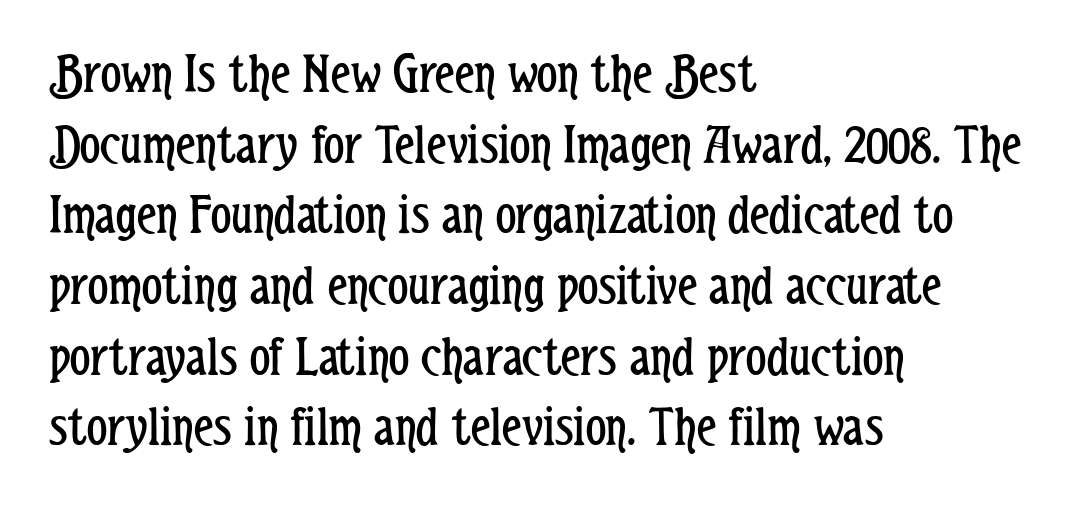
The image shows 57 px regular-weight, condensed sans-serif type, upright; set left-aligned, line spacing 1.24x, normal letter spacing, not underlined; low stroke contrast and a medium x-height.
